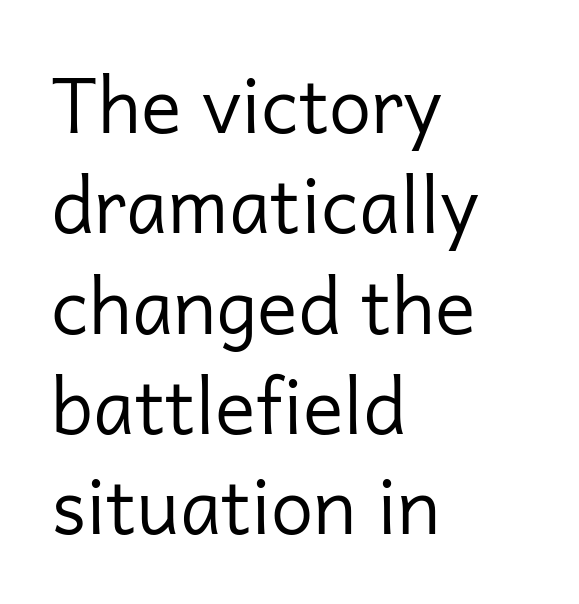
Any mark beneath the type? The region is blank. Serif or sans? Sans — the stroke terminals are bare. The type sits square on the baseline with zero lean. The paragraph shown leans on its left margin.
